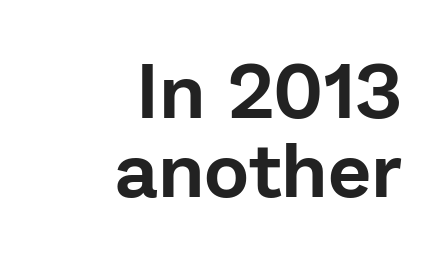
{"serif": "no", "italic": "no", "width": "normal", "stroke_contrast": "low", "x_height": "medium", "monospaced": "no", "underline": "no", "align": "right", "line_spacing": "tight", "line_spacing_ratio": 1.02, "letter_spacing": "normal", "letter_spacing_em": 0.0, "glyph_px": 77}
